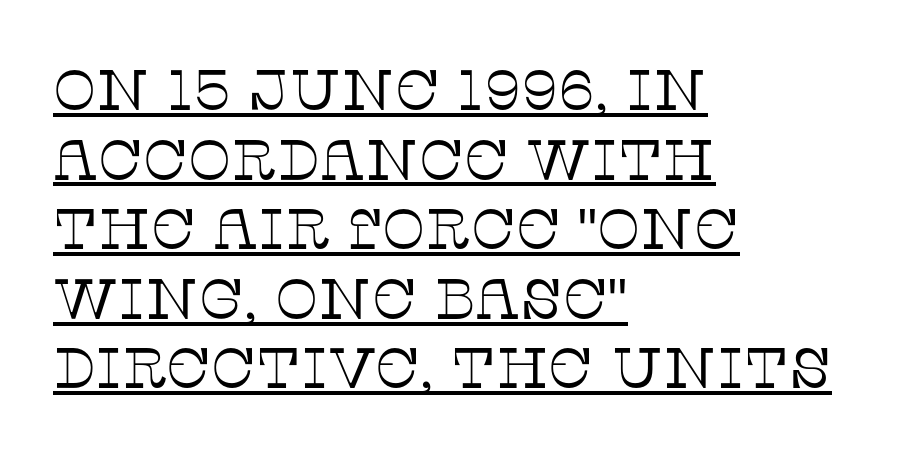
Q: Is the text bold? A: No.
Q: Is the text italic (slanted)? A: No, it is upright.
Q: Is the typeface a serif or a sans-serif typeface? A: Serif.
Q: Is the text underlined? A: Yes.
Q: How is the paragraph aligned? A: Left-aligned.
Q: Is the spacing between letters normal or unusually wide? A: Normal.
Q: Width (condensed, normal, or wide)? A: Normal.
Q: Stroke contrast? A: Low.
Q: x-height? A: Large.
Q: Monospaced? A: No.
